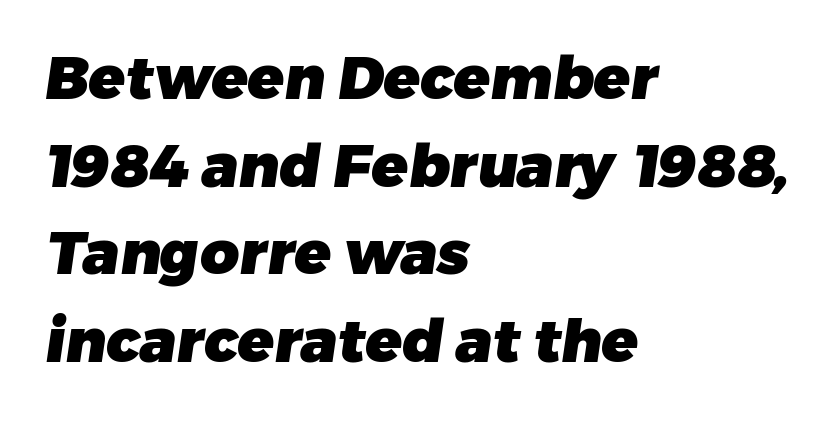
The image shows 60 px heavy sans-serif type; set left-aligned, normal line spacing (1.46x), normal letter spacing, not underlined; low stroke contrast and a medium x-height.
